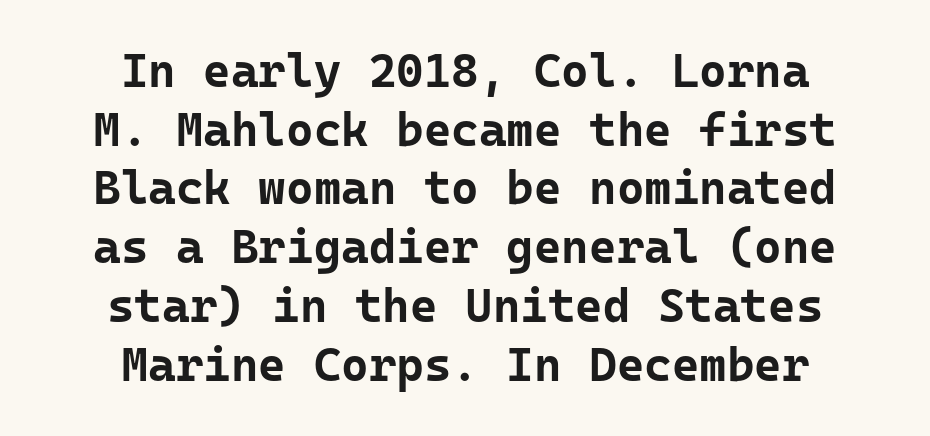
Pretty heavy lettering here — definitely bold. Notice how descenders clear the ascenders below comfortably — that's standard leading. Reading down the block, each line starts at a different indent, mirrored at its end. Caption: standard tracking, unaltered. The area under the type is left untouched. Letterform terminals end flat and unadorned throughout the passage.
